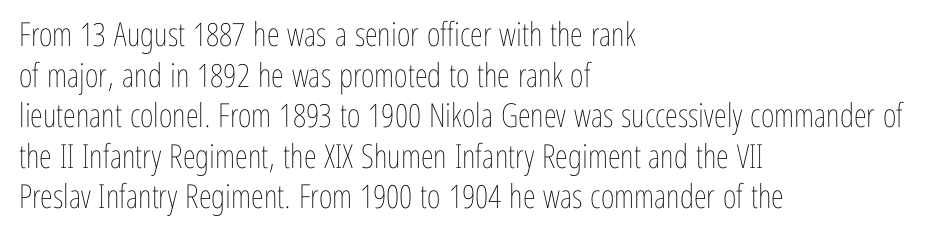
Standard letterfit; no display-style spreading of the glyphs. This rendering features lettering with no underline. This sample has the flowing, uneven cadence of proportional lettering. The font is comparable to plain body text, perhaps lighter. These lines are set flush left with a ragged right edge.
